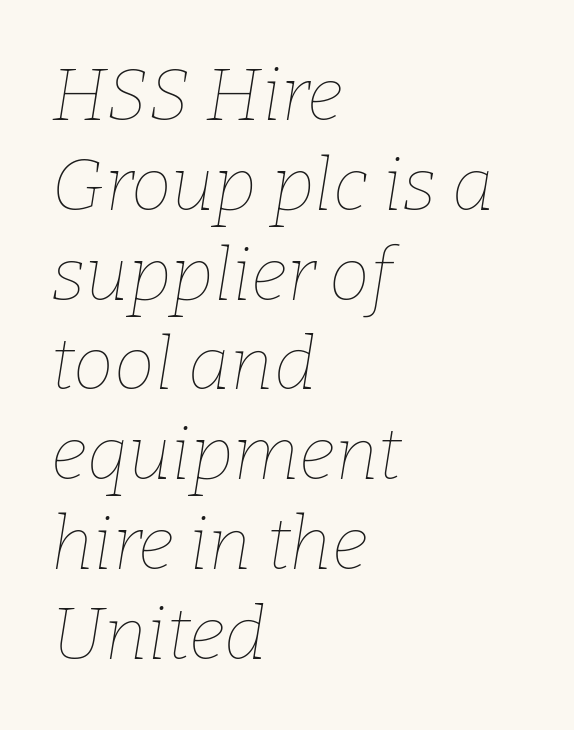
Q: Is the text bold? A: No.
Q: Is the text italic (slanted)? A: Yes, it leans right by about 9 degrees.
Q: Is the text underlined? A: No.
Q: How is the paragraph aligned? A: Left-aligned.
Q: Is the spacing between letters normal or unusually wide? A: Normal.
Q: Width (condensed, normal, or wide)? A: Normal.
Q: Stroke contrast? A: Low.
Q: x-height? A: Medium.
Q: Monospaced? A: No.
